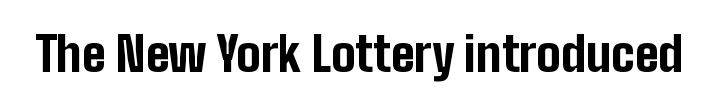
Compared with typical body copy, the letter spacing here is the same. These lines are composed in type without serifs. Chunky letters — that's bold for sure. Only glyphs here, with clear space below each row.
